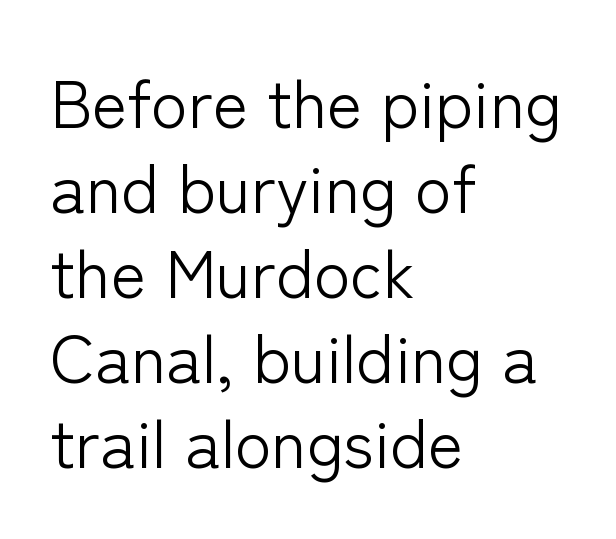
{"serif": "no", "italic": "no", "bold": "no", "weight": "light", "width": "normal", "stroke_contrast": "low", "x_height": "medium", "monospaced": "no", "underline": "no", "align": "left", "line_spacing": "normal", "line_spacing_ratio": 1.27, "letter_spacing": "normal", "letter_spacing_em": 0.0, "glyph_px": 67}
